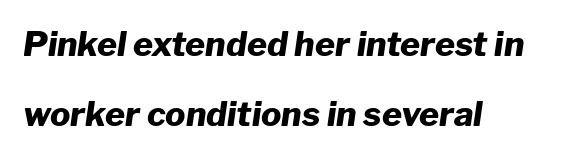
Q: Is the text bold? A: Yes.
Q: Is the text italic (slanted)? A: Yes, it leans right by about 8 degrees.
Q: Is the text underlined? A: No.
Q: How is the paragraph aligned? A: Left-aligned.
Q: Is the spacing between letters normal or unusually wide? A: Normal.
Q: Is the spacing between lines tight, normal or loose? A: Loose.
Q: Width (condensed, normal, or wide)? A: Normal.
Q: Stroke contrast? A: Low.
Q: x-height? A: Medium.
Q: Monospaced? A: No.
